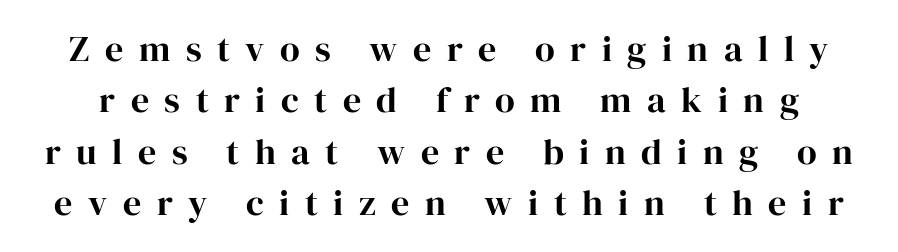
Bare-footed words on every line. This block has exactly the height ordinary leading produces. The passage shown has open, widely tracked lettering throughout. Notice how the stems are strictly vertical — no italics here. The type family on display is of the serif kind. Think of a printed novel: that variable character pitch is what you see here.
